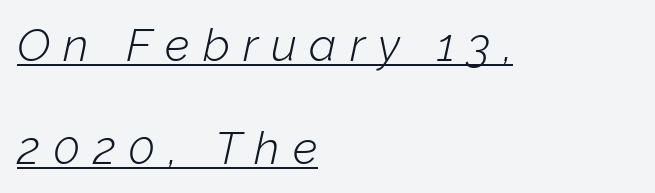
The image shows 46 px light type, italic (leaning right); set left-aligned, loose line spacing (2.24x), unusually wide letter spacing (+0.28 em), underlined; low stroke contrast and a medium x-height.
